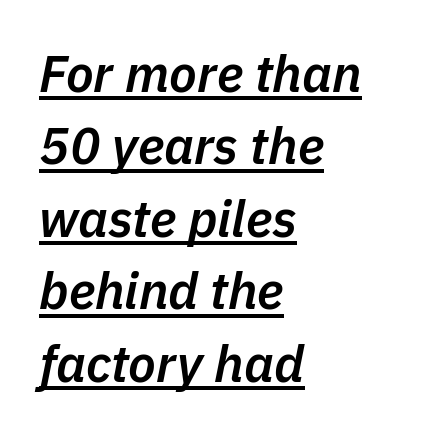
Q: Is the text bold? A: Semi-bold.
Q: Is the text italic (slanted)? A: Yes, it leans right by about 11 degrees.
Q: Is the text underlined? A: Yes.
Q: How is the paragraph aligned? A: Left-aligned.
Q: Is the spacing between letters normal or unusually wide? A: Normal.
Q: Is the spacing between lines tight, normal or loose? A: Normal.
Q: Width (condensed, normal, or wide)? A: Normal.
Q: Stroke contrast? A: Low.
Q: x-height? A: Medium.
Q: Monospaced? A: No.
